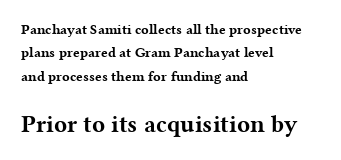
Here the glyphs are tracked normally, forming tight word shapes. You'd pick this weight for a headline — it's a proper bold. Vertically, the passage feels balanced, rows spaced as you'd expect. The paragraph has a hard left edge and a soft right edge.
